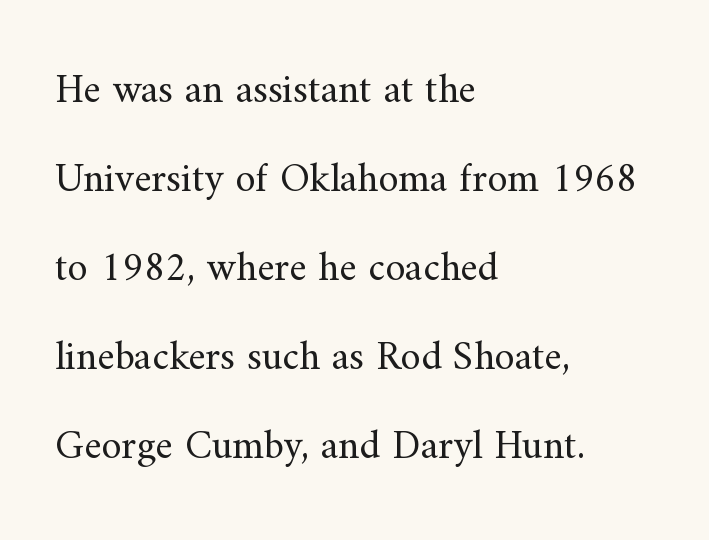
The image shows 41 px regular-weight serif type, upright; set left-aligned, loose line spacing (2.17x), normal letter spacing, not underlined; medium stroke contrast and a small x-height.
